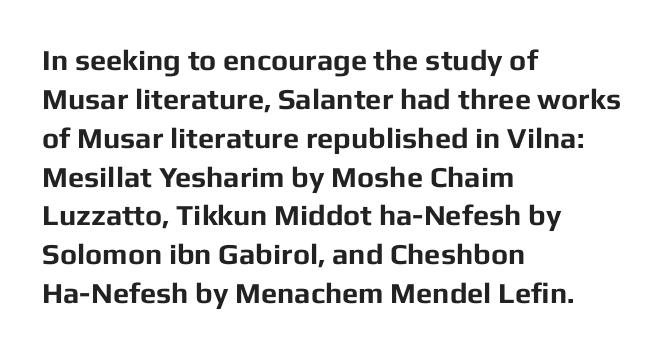
The designer left line spacing at the default. Letters rest on an invisible, unmarked baseline. The compositor pushed each line to the left boundary. The type sits square on the baseline with zero lean. No feet cap the strokes, marking this as sans-serif type.
